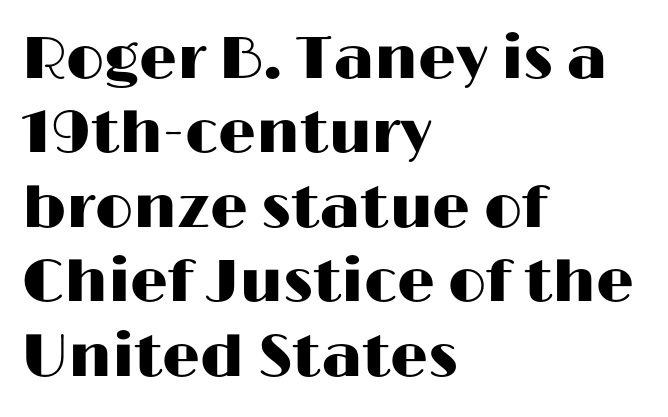
{"serif": "no", "italic": "no", "width": "wide", "stroke_contrast": "high", "x_height": "medium", "monospaced": "no", "underline": "no", "align": "left", "line_spacing_ratio": 1.24, "letter_spacing": "normal", "letter_spacing_em": 0.0, "glyph_px": 60}
